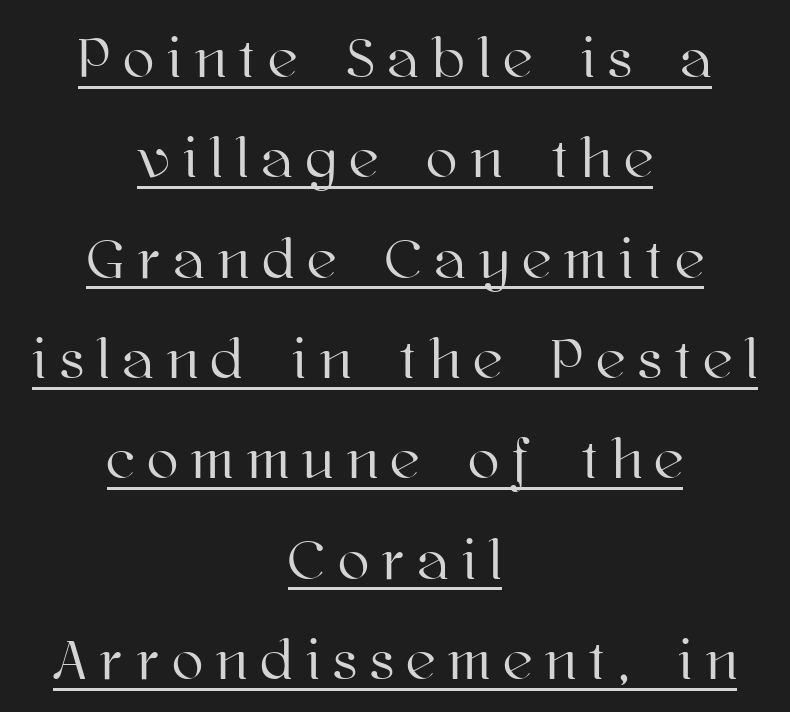
Q: Is the text italic (slanted)? A: No, it is upright.
Q: Is the text underlined? A: Yes.
Q: How is the paragraph aligned? A: Centered.
Q: Is the spacing between letters normal or unusually wide? A: Unusually wide.
Q: Width (condensed, normal, or wide)? A: Normal.
Q: Stroke contrast? A: High.
Q: x-height? A: Medium.
Q: Monospaced? A: No.
